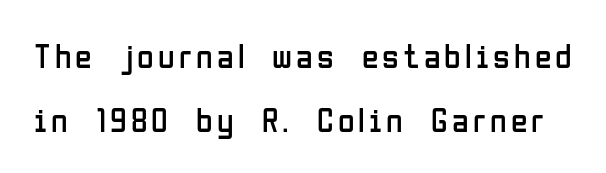
Q: Is the text bold? A: No.
Q: Is the text italic (slanted)? A: No, it is upright.
Q: Is the typeface a serif or a sans-serif typeface? A: Sans-serif.
Q: Is the text underlined? A: No.
Q: Width (condensed, normal, or wide)? A: Condensed.
Q: Stroke contrast? A: Low.
Q: x-height? A: Medium.
Q: Monospaced? A: No.
